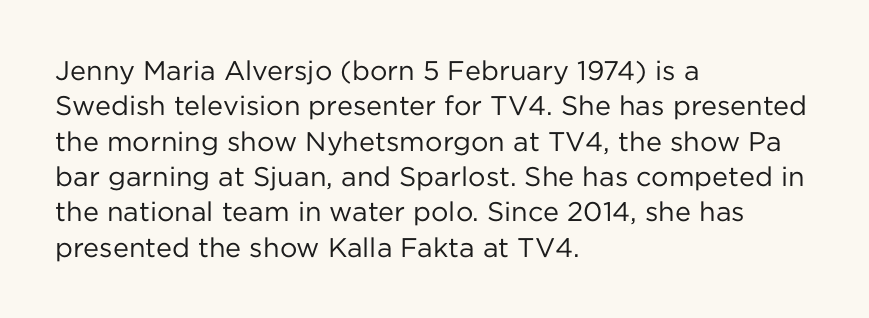
Q: Is the text bold? A: No.
Q: Is the text italic (slanted)? A: No, it is upright.
Q: Is the text underlined? A: No.
Q: How is the paragraph aligned? A: Left-aligned.
Q: Is the spacing between letters normal or unusually wide? A: Normal.
Q: Is the spacing between lines tight, normal or loose? A: Normal.
